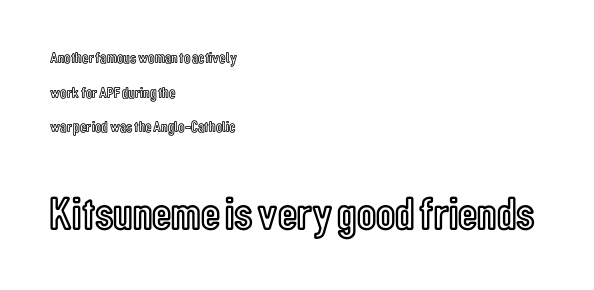
The image shows 47 px condensed type, upright; set left-aligned, loose line spacing (2.16x), normal letter spacing, not underlined; the second (bottom) block is 2.94x larger; a medium x-height.
